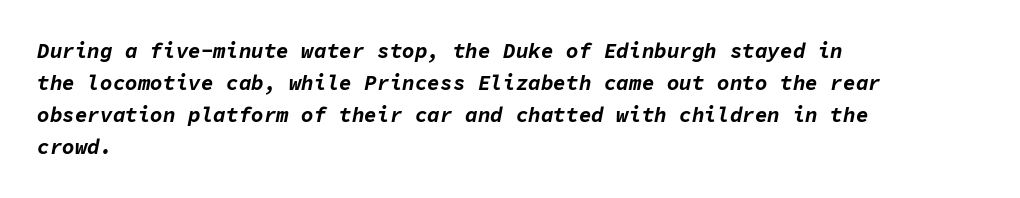
Rows of type keep a routine distance in the vertical direction. Underlining? Definitely not there. Slanted lettering throughout. Honestly, the letter spacing is just normal — you wouldn't notice it. Each line starts at the same left margin while the right side varies.
